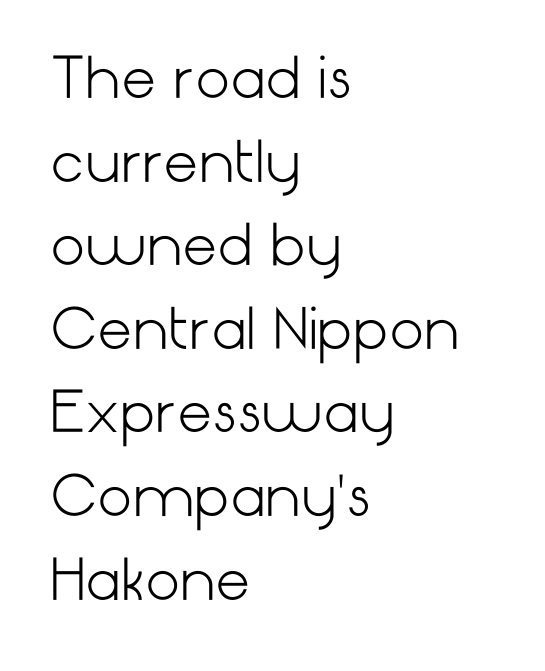
Nothing heavy about these letters — not bold at all. Glance below the letters and you will spot only blank space. Designer's note — italics off, roman on. Each new line begins a customary step beneath the previous one. The gaps between neighbouring characters are ordinary and unremarkable. The typeface chosen for these lines omits serifs.
